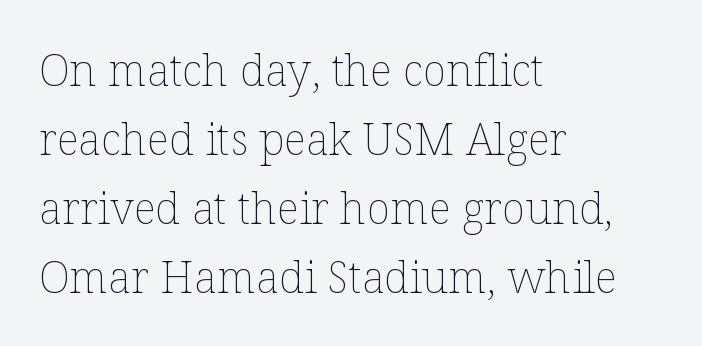
{"italic": "no", "bold": "no", "weight": "thin", "width": "normal", "stroke_contrast": "low", "x_height": "medium", "monospaced": "no", "underline": "no", "align": "left", "line_spacing": "normal", "line_spacing_ratio": 1.57, "letter_spacing": "normal", "letter_spacing_em": 0.0, "glyph_px": 44}
